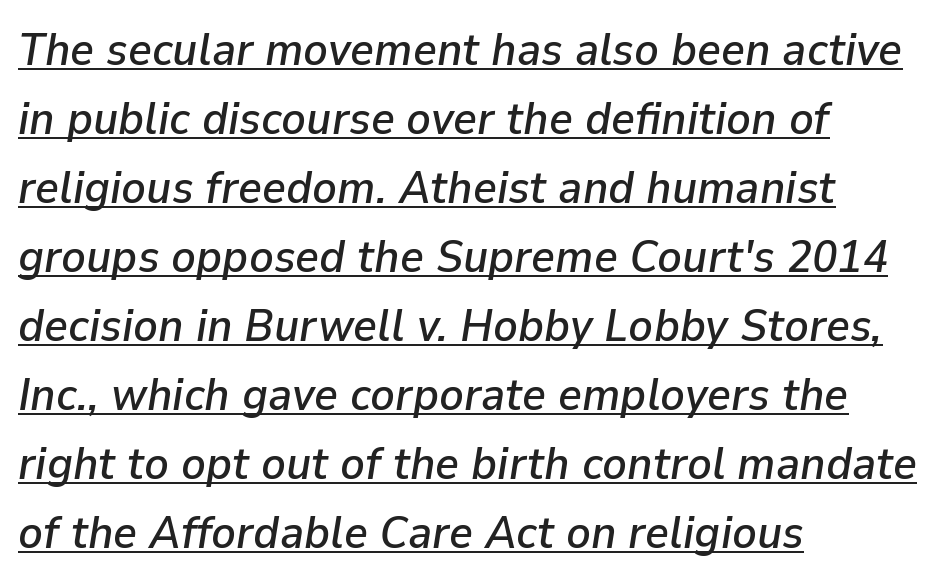
{"italic": "yes", "lean": "right", "slant_degrees": 9, "width": "normal", "stroke_contrast": "low", "x_height": "medium", "monospaced": "no", "underline": "yes", "align": "left", "line_spacing": "normal", "line_spacing_ratio": 1.5, "letter_spacing": "normal", "letter_spacing_em": 0.0, "glyph_px": 46}
